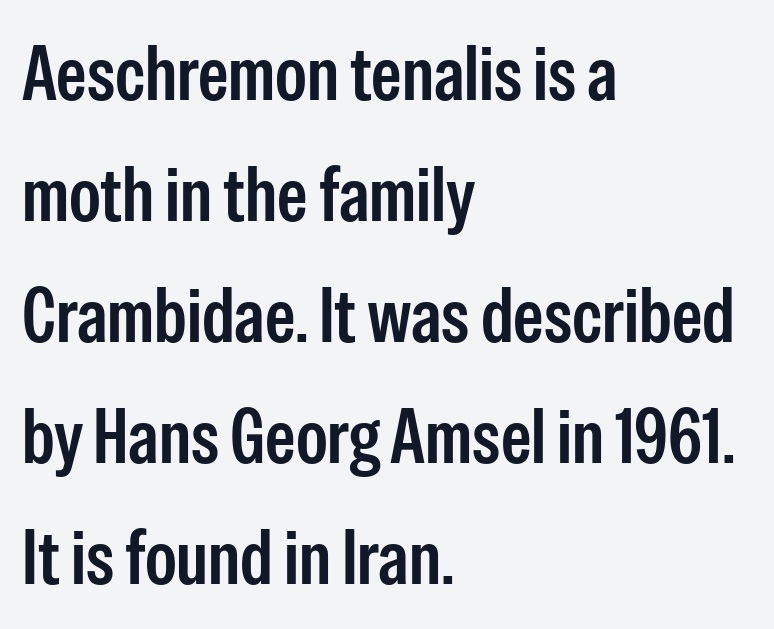
Tracking here is standard; glyphs follow each other at the usual distance. The glyphs are unaccompanied by any horizontal stroke below them. The designer went with a sans here, leaving each stem footless. You could not count columns in this text — the font is proportionally spaced.
